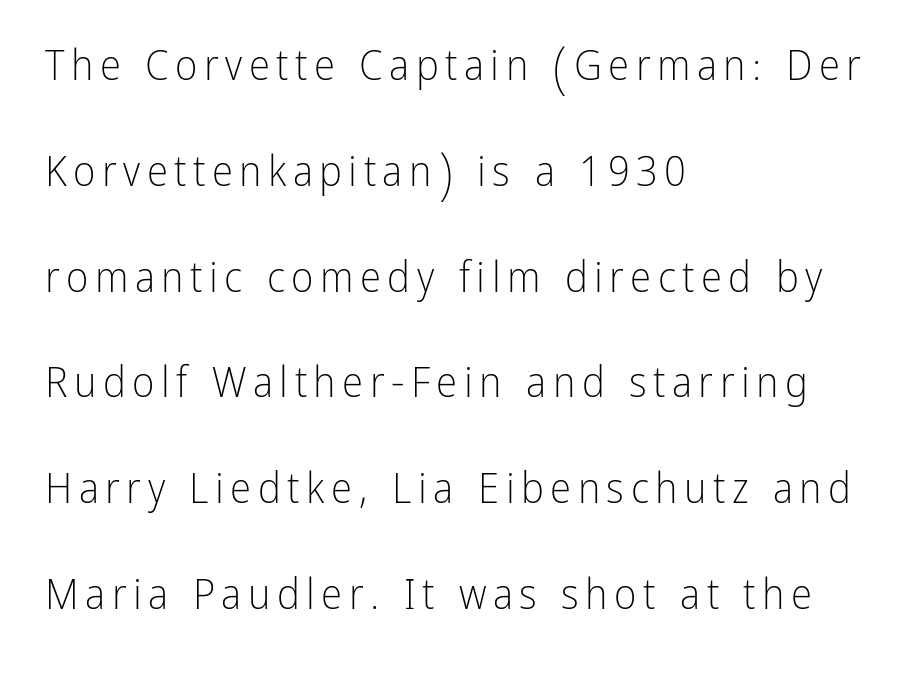
The image shows 43 px light, condensed sans-serif type, upright; set left-aligned, loose line spacing (2.46x), not underlined; low stroke contrast and a medium x-height.
